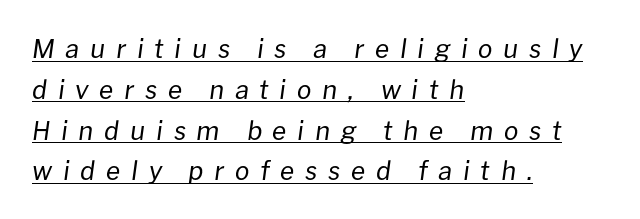
In designer terms, the underline attribute is active on this setting. In CSS terms this would be text-align: left. Ink coverage per letter is moderate at most. Line spacing here is normal. In terms of posture, this sample is oblique.
